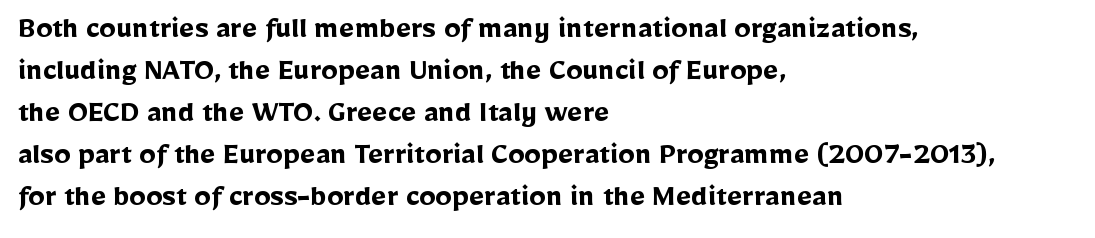
{"serif": "no", "italic": "no", "bold": "yes", "weight": "semibold", "width": "normal", "stroke_contrast": "low", "x_height": "medium", "monospaced": "no", "underline": "no", "align": "left", "line_spacing": "normal", "line_spacing_ratio": 1.27, "letter_spacing": "normal", "letter_spacing_em": 0.0, "glyph_px": 33}
